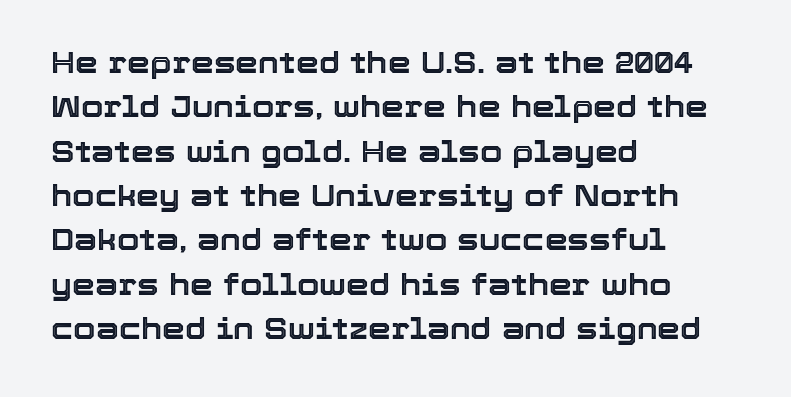
The image shows 29 px text type, upright; set left-aligned, normal line spacing (1.53x), normal letter spacing, not underlined; a medium x-height.
